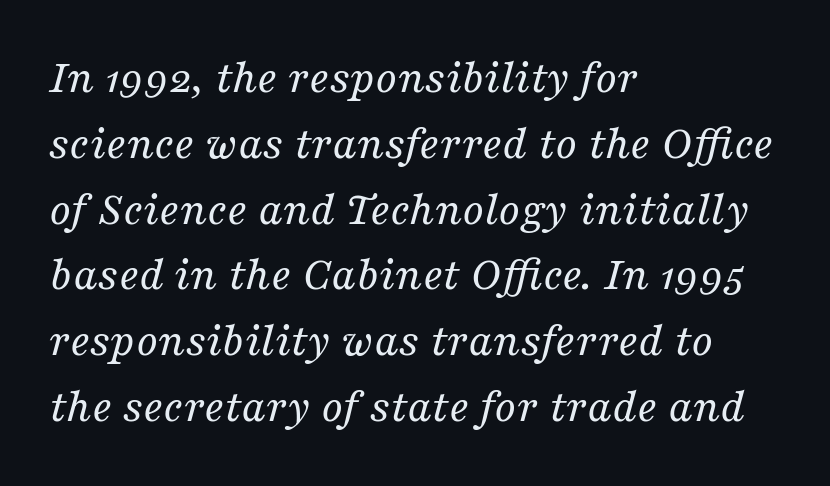
{"serif": "yes", "italic": "yes", "lean": "right", "slant_degrees": 16, "bold": "no", "weight": "regular", "width": "normal", "stroke_contrast": "medium", "x_height": "medium", "monospaced": "no", "underline": "no", "align": "left", "line_spacing": "normal", "line_spacing_ratio": 1.37, "letter_spacing": "normal", "letter_spacing_em": 0.0, "glyph_px": 48}
